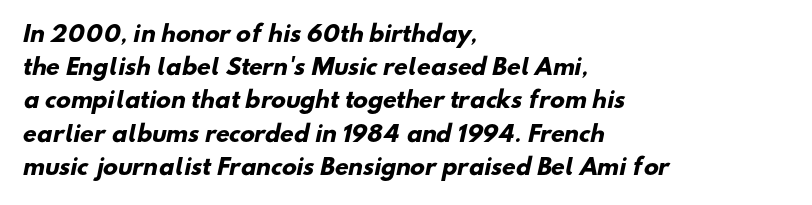
Where is the straight margin? On the left. Each row of text sits above clean, open space. Leading matches the norm, producing a regular column. The letters are bold, with thick, heavy strokes.
